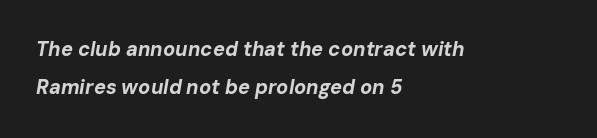
The image shows 20 px bold type, italic (leaning right); set left-aligned, loose line spacing (1.92x), normal letter spacing, not underlined.
